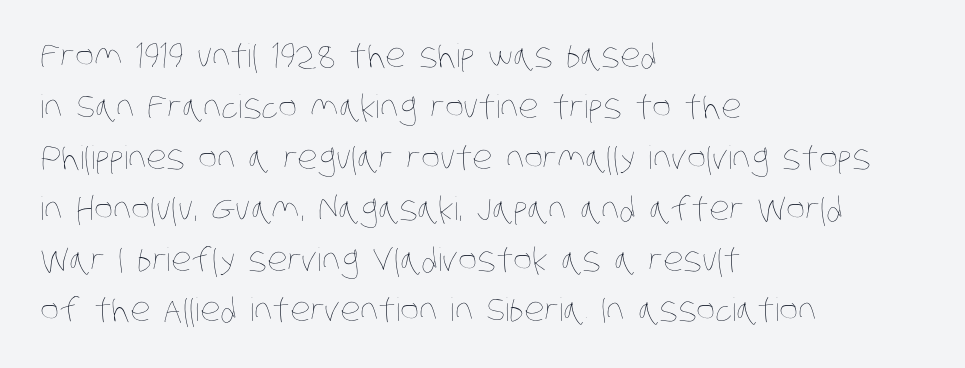
The image shows 32 px thin, condensed type; set left-aligned, normal line spacing (1.59x), normal letter spacing, not underlined; low stroke contrast and a large x-height.
